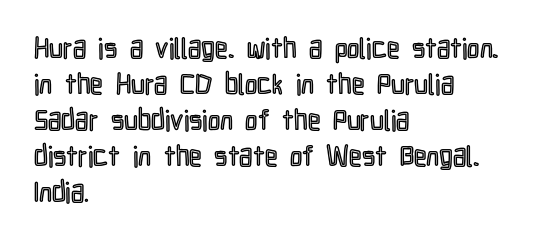
The image shows 28 px condensed type, upright; set left-aligned, normal line spacing (1.29x), normal letter spacing, not underlined; a medium x-height.
